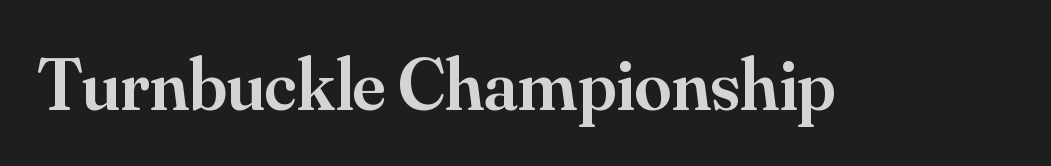
Q: Is the text bold? A: Semi-bold.
Q: Is the text italic (slanted)? A: No, it is upright.
Q: Is the typeface a serif or a sans-serif typeface? A: Serif.
Q: Is the text underlined? A: No.
Q: Is the spacing between letters normal or unusually wide? A: Normal.
Q: Width (condensed, normal, or wide)? A: Normal.
Q: Stroke contrast? A: Medium.
Q: x-height? A: Small.
Q: Monospaced? A: No.
